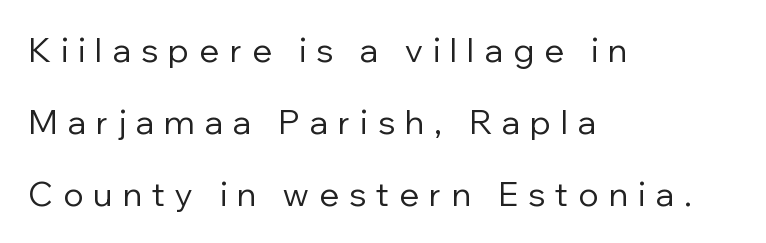
Q: Is the text bold? A: No.
Q: Is the text italic (slanted)? A: No, it is upright.
Q: Is the typeface a serif or a sans-serif typeface? A: Sans-serif.
Q: Is the text underlined? A: No.
Q: How is the paragraph aligned? A: Left-aligned.
Q: Is the spacing between letters normal or unusually wide? A: Unusually wide.
Q: Is the spacing between lines tight, normal or loose? A: Loose.
Q: Width (condensed, normal, or wide)? A: Normal.
Q: Stroke contrast? A: Low.
Q: x-height? A: Medium.
Q: Monospaced? A: No.
